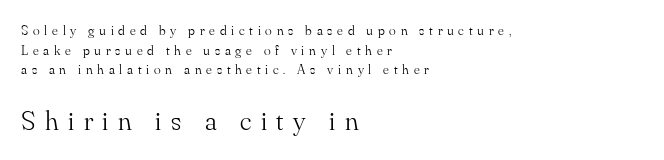
{"serif": "yes", "italic": "no", "bold": "no", "weight": "light", "width": "normal", "stroke_contrast": "medium", "x_height": "small", "monospaced": "no", "underline": "no", "align": "left", "line_spacing": "normal", "line_spacing_ratio": 1.4, "letter_spacing": "wide", "letter_spacing_em": 0.34, "larger_block": "second", "size_ratio": 2.0, "glyph_px": 28}
